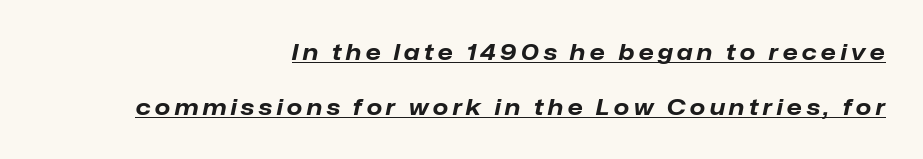
This rendering uses right alignment, leaving the left contour irregular. Quick note: interline space is abundant. The letters are slanted; this is an italic face. The characters look thick and weighty, a clear bold. Inter-character spacing is expanded well beyond the font's built-in metrics.
